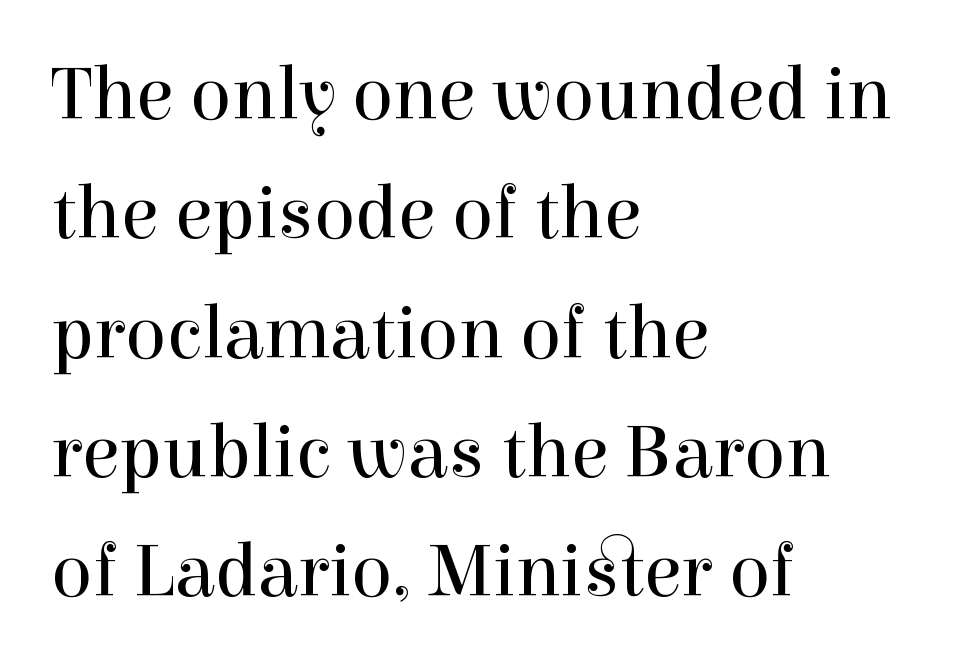
Q: Is the text bold? A: No.
Q: Is the text italic (slanted)? A: No, it is upright.
Q: Is the typeface a serif or a sans-serif typeface? A: Serif.
Q: Is the text underlined? A: No.
Q: How is the paragraph aligned? A: Left-aligned.
Q: Is the spacing between letters normal or unusually wide? A: Normal.
Q: Is the spacing between lines tight, normal or loose? A: Normal.
Q: Width (condensed, normal, or wide)? A: Normal.
Q: x-height? A: Medium.
Q: Monospaced? A: No.
